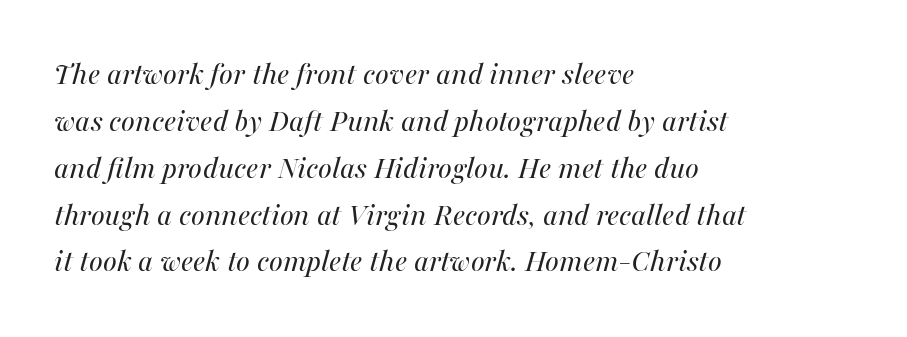
Q: Is the text bold? A: No.
Q: Is the text italic (slanted)? A: Yes, it leans right by about 16 degrees.
Q: Is the text underlined? A: No.
Q: How is the paragraph aligned? A: Left-aligned.
Q: Is the spacing between letters normal or unusually wide? A: Normal.
Q: Is the spacing between lines tight, normal or loose? A: Normal.
Q: Width (condensed, normal, or wide)? A: Normal.
Q: Stroke contrast? A: Medium.
Q: x-height? A: Medium.
Q: Monospaced? A: No.
